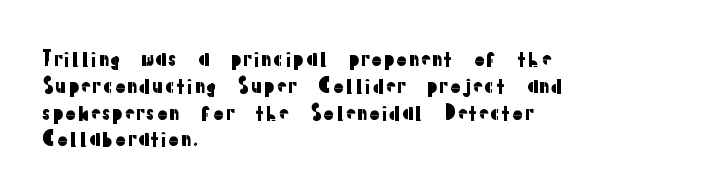
The image shows 20 px text type, upright; set left-aligned, normal line spacing (1.34x), normal letter spacing, not underlined.
